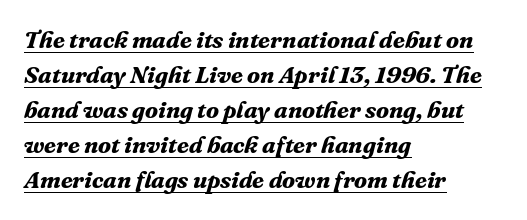
{"italic": "yes", "lean": "right", "slant_degrees": 16, "bold": "yes", "underline": "yes", "align": "left", "line_spacing": "normal", "line_spacing_ratio": 1.46, "letter_spacing": "normal", "letter_spacing_em": 0.0, "glyph_px": 24}
